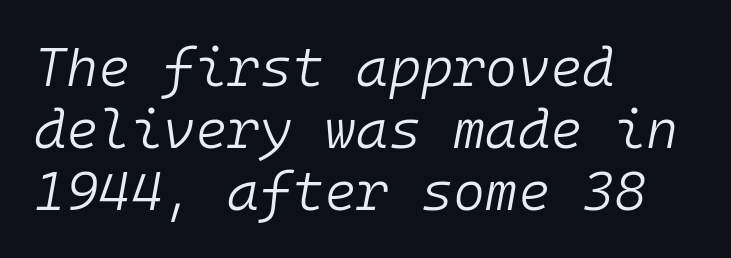
{"italic": "yes", "lean": "right", "slant_degrees": 10, "bold": "no", "weight": "light", "width": "normal", "stroke_contrast": "low", "x_height": "medium", "monospaced": "yes", "underline": "no", "align": "left", "line_spacing": "tight", "line_spacing_ratio": 1.13, "letter_spacing": "normal", "letter_spacing_em": 0.0, "glyph_px": 55}
